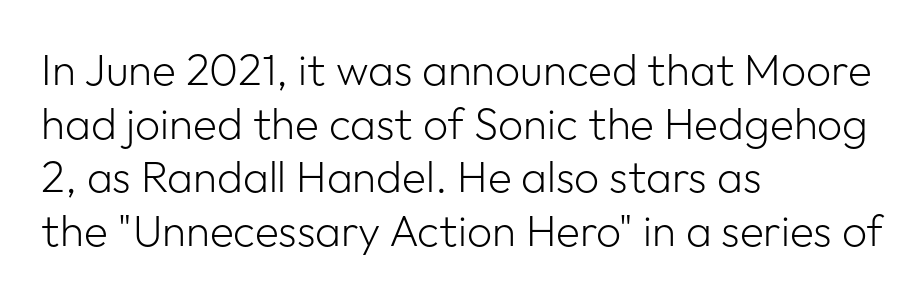
Q: Is the text bold? A: No.
Q: Is the text italic (slanted)? A: No, it is upright.
Q: Is the typeface a serif or a sans-serif typeface? A: Sans-serif.
Q: Is the text underlined? A: No.
Q: How is the paragraph aligned? A: Left-aligned.
Q: Is the spacing between letters normal or unusually wide? A: Normal.
Q: Width (condensed, normal, or wide)? A: Normal.
Q: Stroke contrast? A: Low.
Q: x-height? A: Medium.
Q: Monospaced? A: No.
